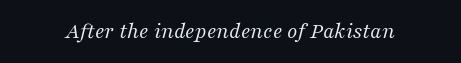
Lines of text with bare space underneath. The font's italic variant was chosen for this text. No letter is thick-stroked: the sample isn't bold. Spacing between characters is what you'd get straight out of the box.
